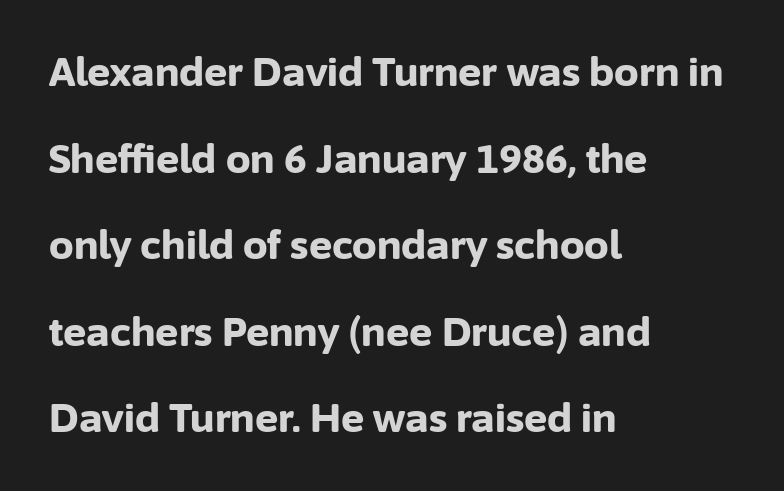
Q: Is the text bold? A: Yes.
Q: Is the text italic (slanted)? A: No, it is upright.
Q: Is the typeface a serif or a sans-serif typeface? A: Sans-serif.
Q: Is the text underlined? A: No.
Q: How is the paragraph aligned? A: Left-aligned.
Q: Is the spacing between letters normal or unusually wide? A: Normal.
Q: Is the spacing between lines tight, normal or loose? A: Loose.
Q: Width (condensed, normal, or wide)? A: Normal.
Q: Stroke contrast? A: Low.
Q: x-height? A: Medium.
Q: Monospaced? A: No.
